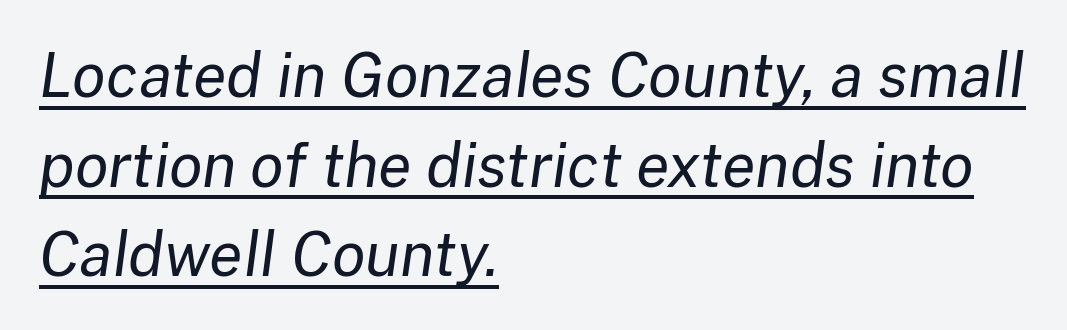
Italic? Definitely — the glyphs are oblique. These lines are set flush left with a ragged right edge. Proportional: the letters do not fall into vertical columns. A typographer would call this underscored text. Letters have the restrained weight of plain body copy at most.
